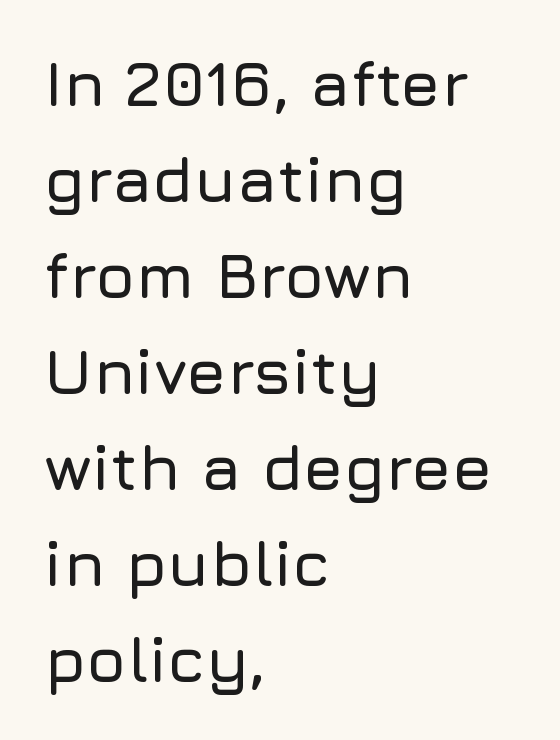
{"serif": "no", "italic": "no", "width": "normal", "stroke_contrast": "low", "x_height": "medium", "monospaced": "no", "underline": "no", "align": "left", "line_spacing": "normal", "line_spacing_ratio": 1.5, "letter_spacing": "normal", "letter_spacing_em": 0.0, "glyph_px": 64}
